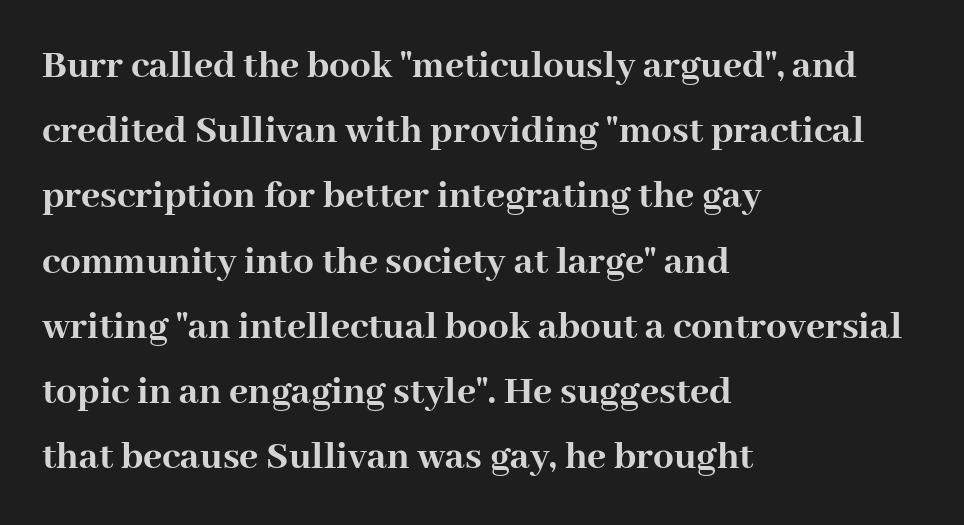
{"serif": "yes", "italic": "no", "bold": "yes", "weight": "semibold", "width": "normal", "stroke_contrast": "high", "x_height": "medium", "monospaced": "no", "underline": "no", "align": "left", "line_spacing": "normal", "line_spacing_ratio": 1.59, "letter_spacing": "normal", "letter_spacing_em": 0.0, "glyph_px": 41}
